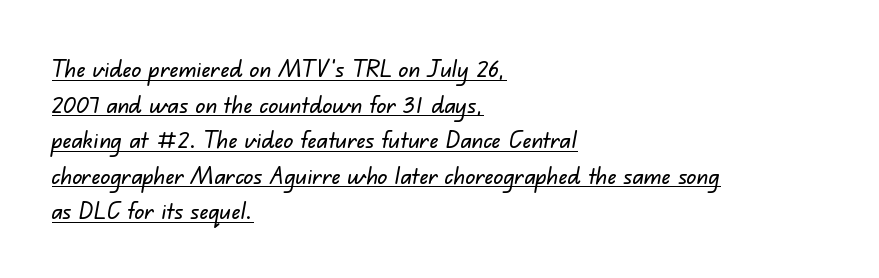
The horizontal fit of the characters is conventional and even. Does the copy run flush right? No — it runs flush left. The rendering uses the underline text-decoration. Vertically, the passage feels balanced, rows spaced as you'd expect.
